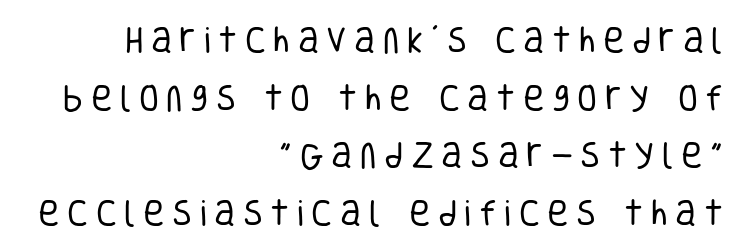
Q: Is the text bold? A: No.
Q: Is the text italic (slanted)? A: No, it is upright.
Q: Is the typeface a serif or a sans-serif typeface? A: Sans-serif.
Q: Is the text underlined? A: No.
Q: How is the paragraph aligned? A: Right-aligned.
Q: Is the spacing between letters normal or unusually wide? A: Unusually wide.
Q: Is the spacing between lines tight, normal or loose? A: Loose.
Q: Width (condensed, normal, or wide)? A: Condensed.
Q: Stroke contrast? A: Low.
Q: x-height? A: Large.
Q: Monospaced? A: No.
